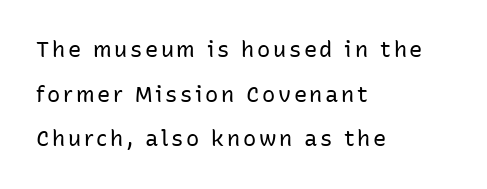
{"italic": "no", "bold": "no", "underline": "no", "align": "left", "line_spacing": "loose", "line_spacing_ratio": 2.03, "glyph_px": 22}
